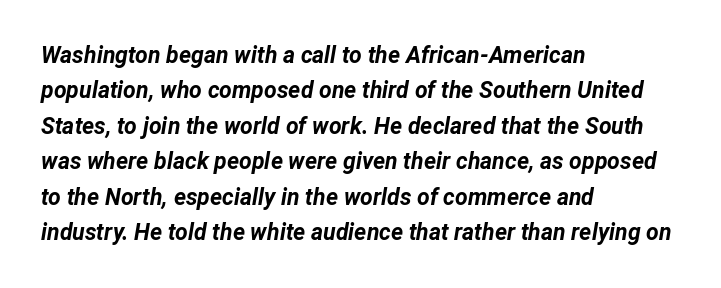
The image shows 23 px bold type, italic (leaning right); set left-aligned, normal line spacing (1.54x), normal letter spacing, not underlined.
